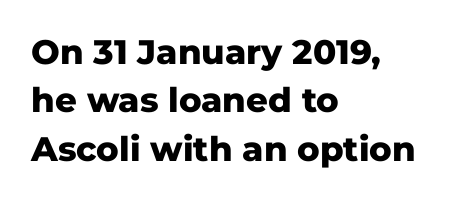
Unlike italic type, these characters show no tilt at all. Varying glyph widths throughout — classic text-font behaviour. Nobody drew a line under any word here. To sum up the face: it is a sans, with no serifs.
